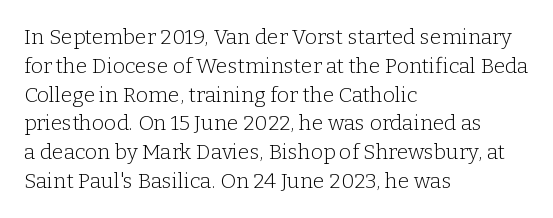
Each new line begins a customary step beneath the previous one. Stems here are at most as thick as an everyday book face. Words appear dense and cohesive because spacing is normal. Descenders hang freely into open space. The axis of the letterforms is exactly vertical.
